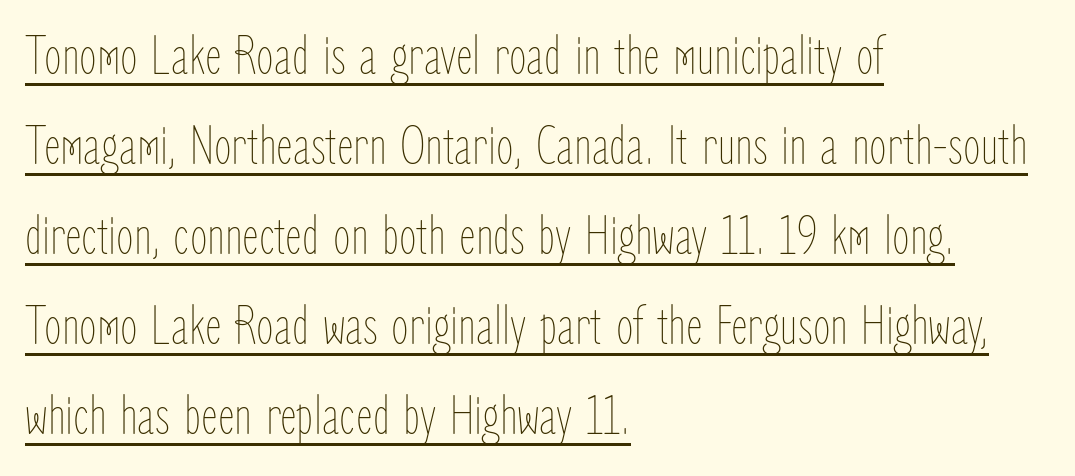
The typeface has the unassuming heft of standard copy or less. Notice how descenders clear the ascenders below comfortably — that's standard leading. The lettering stays uniformly vertical, giving the passage a roman look. In designer terms, the underline attribute is active on this setting. The rendering anchors every line to the left-hand side.
